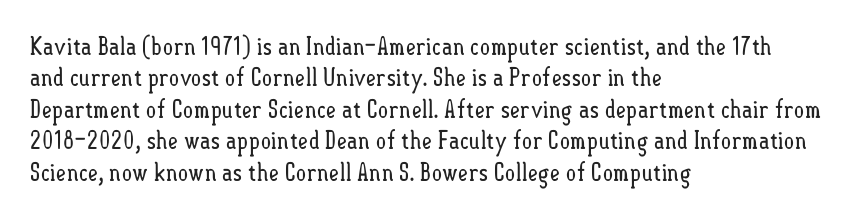
The image shows 25 px text type, upright; set left-aligned, normal line spacing (1.26x), normal letter spacing, not underlined.
